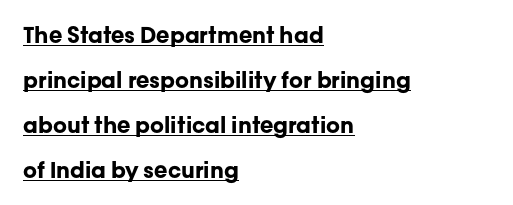
Q: Is the text bold? A: Yes.
Q: Is the text italic (slanted)? A: No, it is upright.
Q: Is the text underlined? A: Yes.
Q: How is the paragraph aligned? A: Left-aligned.
Q: Is the spacing between letters normal or unusually wide? A: Normal.
Q: Is the spacing between lines tight, normal or loose? A: Loose.
